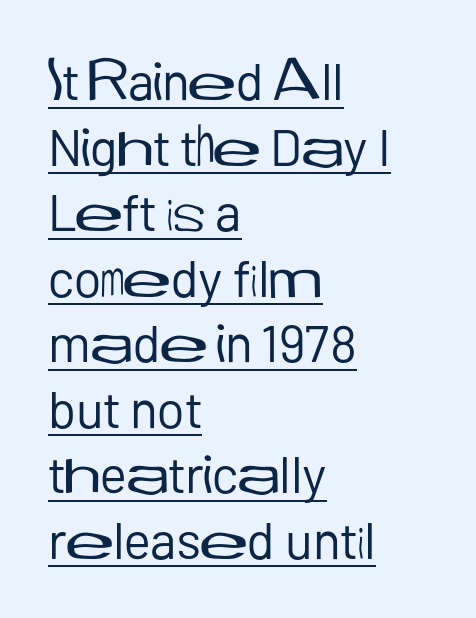
Where is the straight margin? On the left. The gaps between neighbouring characters are ordinary and unremarkable. Each letter keeps its own natural width here, so spacing adapts to shape. The block of text has a typical density, with ordinary space between rows. Heft: none added — not bold.
